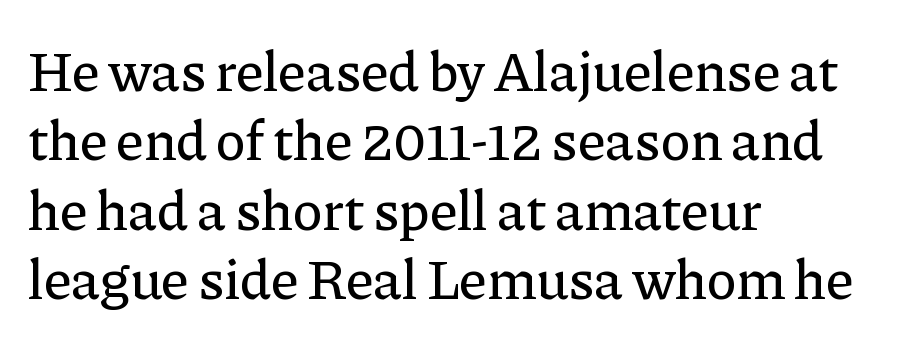
The image shows 56 px serif type, upright; set left-aligned, line spacing 1.24x, normal letter spacing, not underlined; low stroke contrast and a medium x-height.
